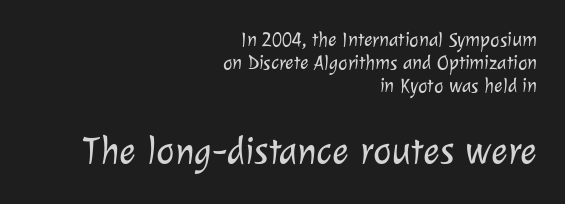
{"serif": "no", "bold": "no", "weight": "light", "width": "normal", "stroke_contrast": "low", "x_height": "medium", "monospaced": "no", "underline": "no", "align": "right", "line_spacing": "tight", "line_spacing_ratio": 1.15, "letter_spacing": "normal", "letter_spacing_em": 0.0, "larger_block": "second", "size_ratio": 1.95, "glyph_px": 39}
